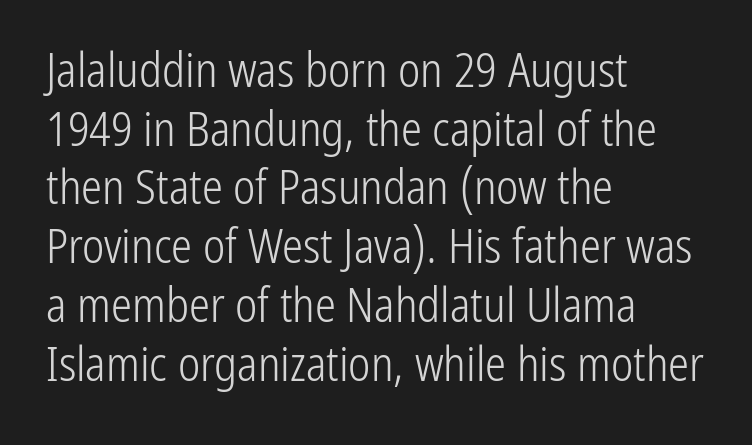
The image shows 47 px light, condensed sans-serif type, upright; set left-aligned, normal line spacing (1.25x), normal letter spacing, not underlined; low stroke contrast and a medium x-height.
